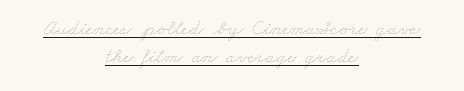
Q: Is the text bold? A: No.
Q: Is the text underlined? A: Yes.
Q: How is the paragraph aligned? A: Centered.
Q: Is the spacing between letters normal or unusually wide? A: Normal.
Q: Is the spacing between lines tight, normal or loose? A: Normal.
